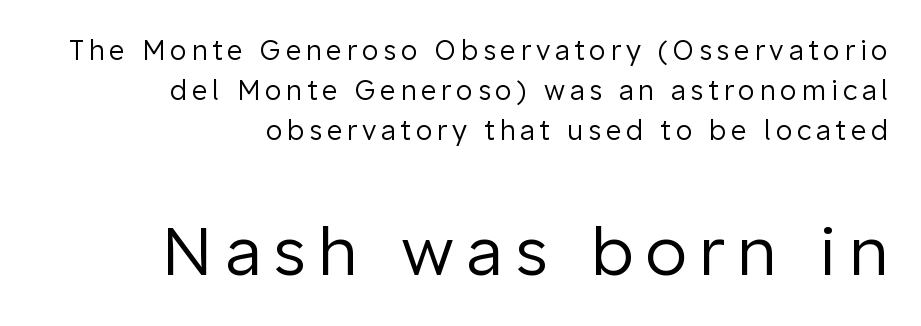
{"serif": "no", "italic": "no", "bold": "no", "weight": "regular", "width": "normal", "stroke_contrast": "low", "x_height": "medium", "monospaced": "no", "underline": "no", "align": "right", "line_spacing": "normal", "line_spacing_ratio": 1.48, "larger_block": "second", "size_ratio": 2.52, "glyph_px": 68}
